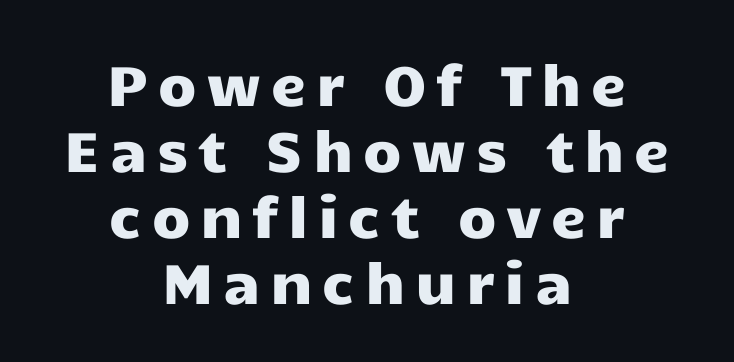
{"serif": "no", "italic": "no", "width": "wide", "stroke_contrast": "low", "x_height": "medium", "monospaced": "no", "underline": "no", "align": "center", "line_spacing_ratio": 1.18, "glyph_px": 56}
